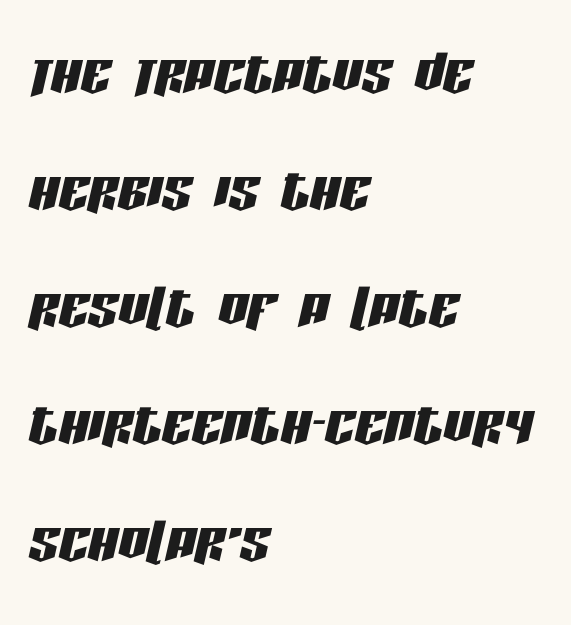
{"italic": "yes", "lean": "right", "slant_degrees": 13, "width": "condensed", "stroke_contrast": "low", "x_height": "large", "monospaced": "no", "underline": "no", "align": "left", "line_spacing": "normal", "line_spacing_ratio": 1.58, "letter_spacing": "normal", "letter_spacing_em": 0.0, "glyph_px": 74}
